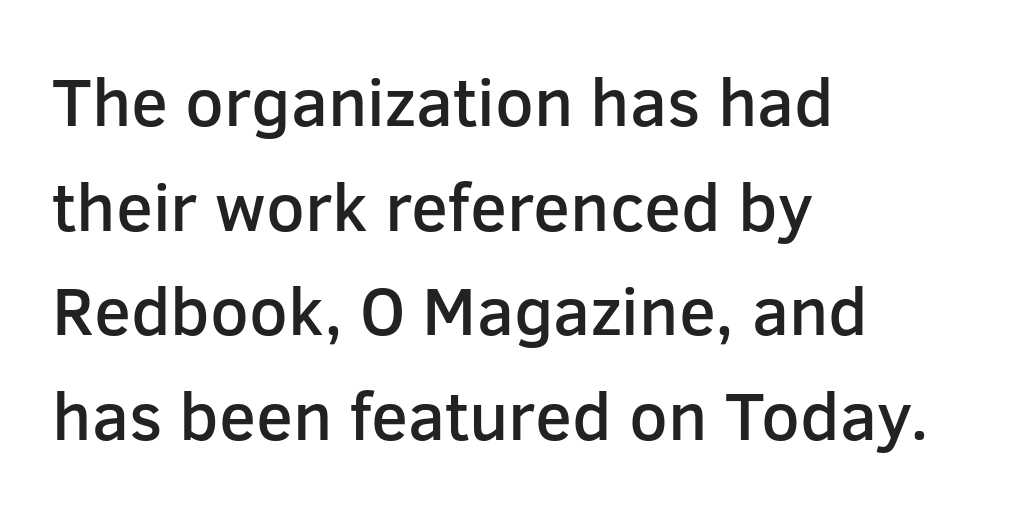
Q: Is the text bold? A: Semi-bold.
Q: Is the text italic (slanted)? A: No, it is upright.
Q: Is the typeface a serif or a sans-serif typeface? A: Sans-serif.
Q: Is the text underlined? A: No.
Q: How is the paragraph aligned? A: Left-aligned.
Q: Is the spacing between letters normal or unusually wide? A: Normal.
Q: Is the spacing between lines tight, normal or loose? A: Normal.
Q: Width (condensed, normal, or wide)? A: Normal.
Q: Stroke contrast? A: Low.
Q: x-height? A: Medium.
Q: Monospaced? A: No.
